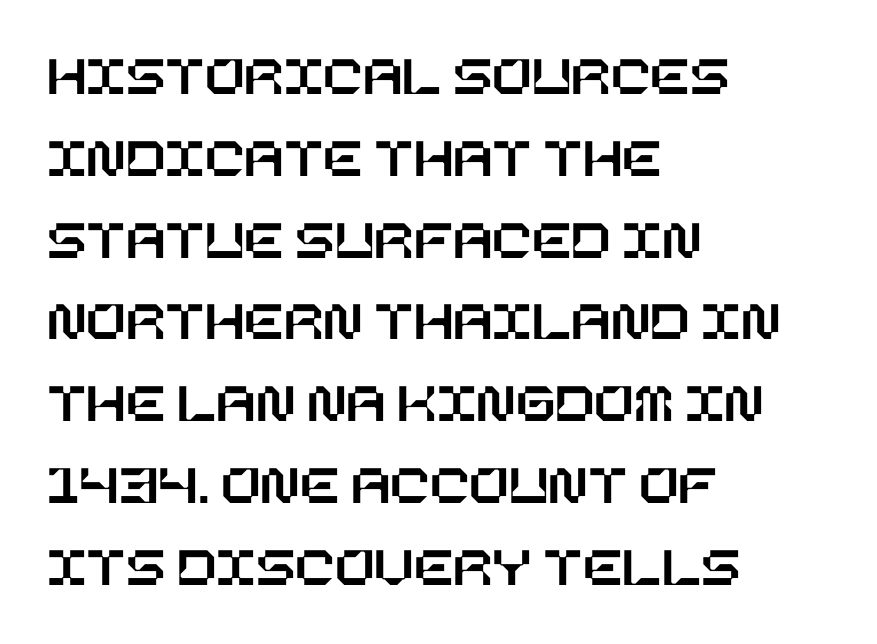
Leading: standard. A typesetter would mark this as roman, not italic. Each word holds together tightly as a unit, with standard inter-letter gaps. These lines stack with their left ends in a neat column. A bare baseline throughout the passage.
